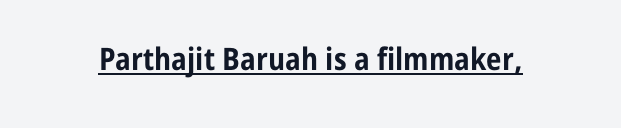
{"serif": "no", "italic": "no", "bold": "yes", "weight": "bold", "width": "condensed", "stroke_contrast": "low", "x_height": "medium", "monospaced": "no", "underline": "yes", "letter_spacing": "normal", "letter_spacing_em": 0.0, "glyph_px": 31}
